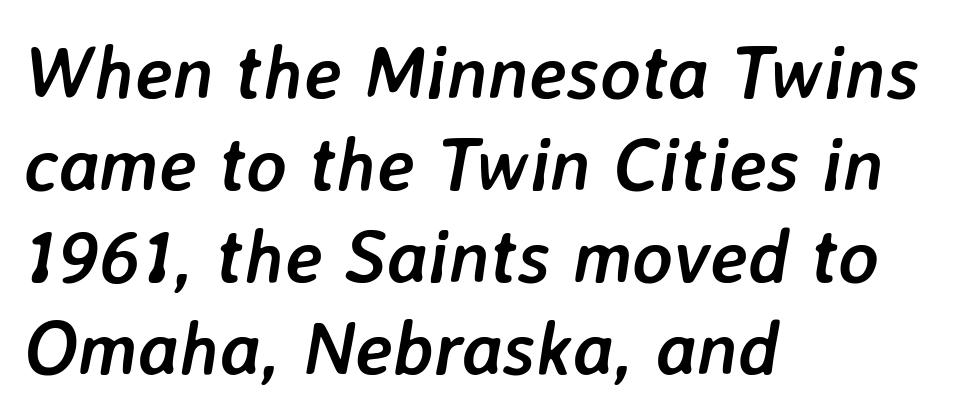
Q: Is the text bold? A: Yes.
Q: Is the text italic (slanted)? A: Yes, it leans right by about 7 degrees.
Q: Is the text underlined? A: No.
Q: How is the paragraph aligned? A: Left-aligned.
Q: Is the spacing between letters normal or unusually wide? A: Normal.
Q: Width (condensed, normal, or wide)? A: Normal.
Q: Stroke contrast? A: Low.
Q: x-height? A: Medium.
Q: Monospaced? A: No.
